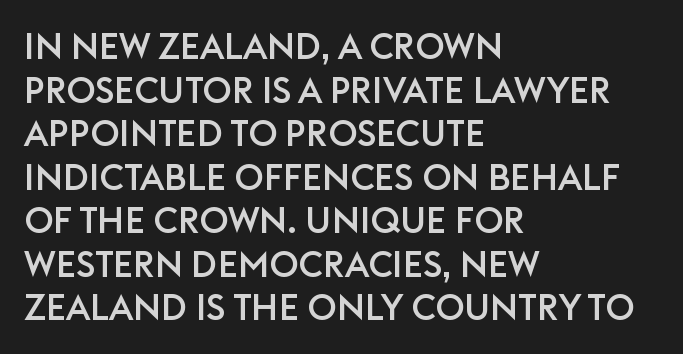
The image shows 36 px sans-serif type, upright; set left-aligned, line spacing 1.21x, normal letter spacing, not underlined; low stroke contrast and a large x-height.
